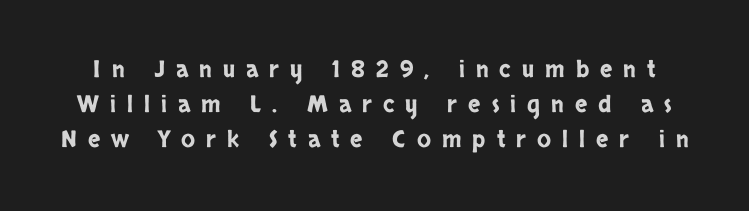
{"italic": "no", "underline": "no", "line_spacing": "normal", "line_spacing_ratio": 1.53, "letter_spacing": "wide", "letter_spacing_em": 0.48, "glyph_px": 23}
